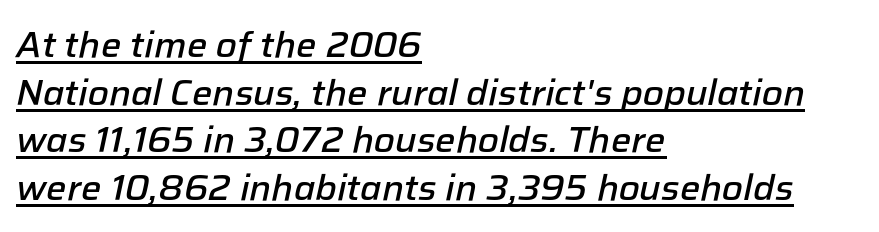
Is this a fixed-width face? No — the glyphs have proportional, varying widths. A student would call this left alignment; a typographer would say flush left, rag right. The lettering tilts uniformly, giving the passage an italic look. Glance below the letters and you will spot a drawn line.
